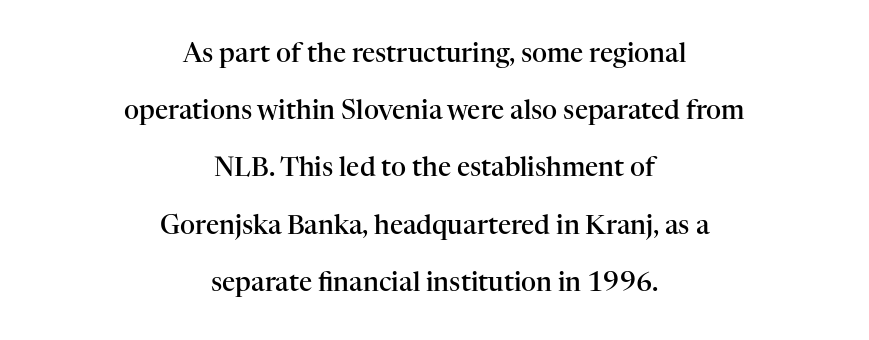
Q: Is the text bold? A: Semi-bold.
Q: Is the text italic (slanted)? A: No, it is upright.
Q: Is the text underlined? A: No.
Q: How is the paragraph aligned? A: Centered.
Q: Is the spacing between letters normal or unusually wide? A: Normal.
Q: Is the spacing between lines tight, normal or loose? A: Loose.
